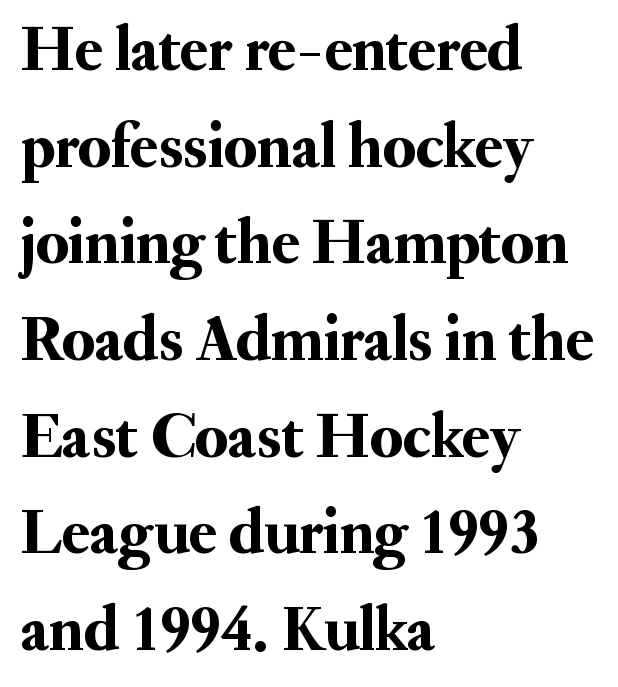
Q: Is the text italic (slanted)? A: No, it is upright.
Q: Is the typeface a serif or a sans-serif typeface? A: Serif.
Q: Is the text underlined? A: No.
Q: How is the paragraph aligned? A: Left-aligned.
Q: Is the spacing between letters normal or unusually wide? A: Normal.
Q: Is the spacing between lines tight, normal or loose? A: Normal.
Q: Width (condensed, normal, or wide)? A: Normal.
Q: Stroke contrast? A: Medium.
Q: x-height? A: Small.
Q: Monospaced? A: No.
